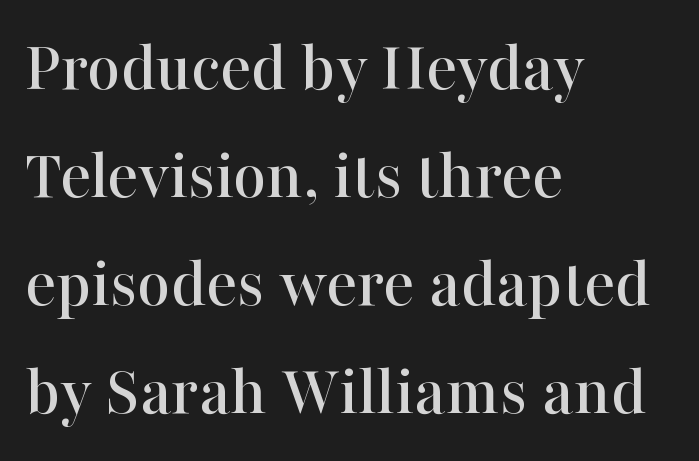
Q: Is the text italic (slanted)? A: No, it is upright.
Q: Is the typeface a serif or a sans-serif typeface? A: Serif.
Q: Is the text underlined? A: No.
Q: How is the paragraph aligned? A: Left-aligned.
Q: Is the spacing between letters normal or unusually wide? A: Normal.
Q: Is the spacing between lines tight, normal or loose? A: Normal.
Q: Width (condensed, normal, or wide)? A: Normal.
Q: Stroke contrast? A: High.
Q: x-height? A: Medium.
Q: Monospaced? A: No.
